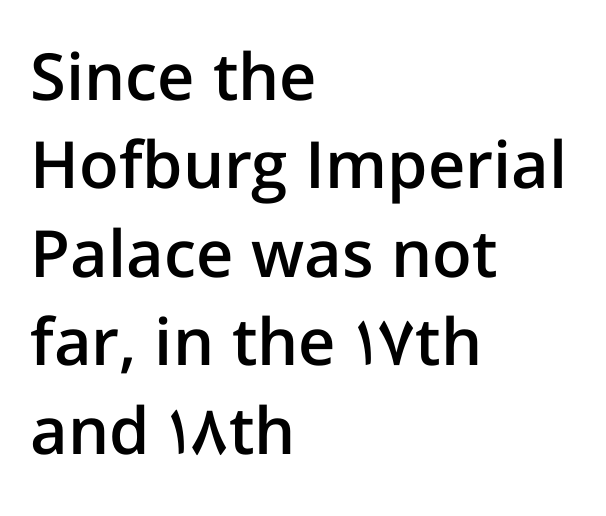
{"serif": "no", "italic": "no", "bold": "semi", "weight": "semibold", "width": "normal", "stroke_contrast": "low", "x_height": "medium", "monospaced": "no", "underline": "no", "align": "left", "line_spacing": "normal", "line_spacing_ratio": 1.36, "letter_spacing": "normal", "letter_spacing_em": 0.0, "glyph_px": 65}
